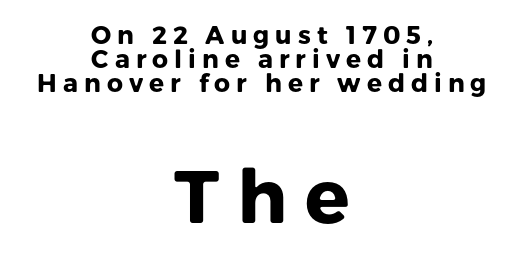
Q: Is the text bold? A: Yes.
Q: Is the text italic (slanted)? A: No, it is upright.
Q: Is the typeface a serif or a sans-serif typeface? A: Sans-serif.
Q: Is the text underlined? A: No.
Q: How is the paragraph aligned? A: Centered.
Q: Is the spacing between letters normal or unusually wide? A: Unusually wide.
Q: Is the spacing between lines tight, normal or loose? A: Tight.
Q: Which block of text is set in a larger size, the first (top) or the second (bottom)? A: The second (bottom) one.
Q: Width (condensed, normal, or wide)? A: Normal.
Q: Stroke contrast? A: Low.
Q: x-height? A: Medium.
Q: Monospaced? A: No.
